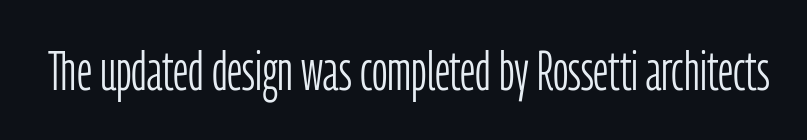
{"serif": "no", "italic": "no", "bold": "no", "weight": "light", "width": "condensed", "stroke_contrast": "low", "x_height": "medium", "monospaced": "no", "underline": "no", "letter_spacing": "normal", "letter_spacing_em": 0.0, "glyph_px": 54}
